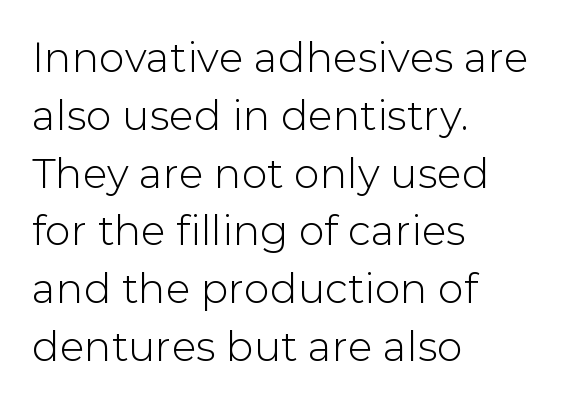
Q: Is the text italic (slanted)? A: No, it is upright.
Q: Is the typeface a serif or a sans-serif typeface? A: Sans-serif.
Q: Is the text underlined? A: No.
Q: How is the paragraph aligned? A: Left-aligned.
Q: Is the spacing between letters normal or unusually wide? A: Normal.
Q: Is the spacing between lines tight, normal or loose? A: Normal.
Q: Width (condensed, normal, or wide)? A: Normal.
Q: Stroke contrast? A: Low.
Q: x-height? A: Medium.
Q: Monospaced? A: No.
